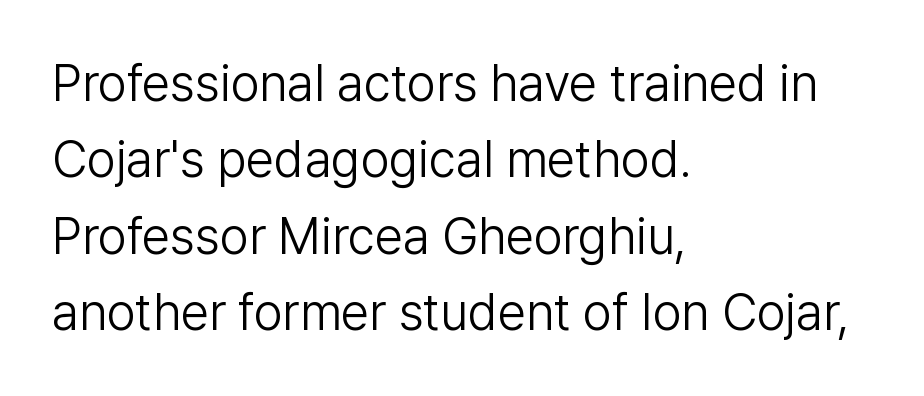
Q: Is the text bold? A: No.
Q: Is the text italic (slanted)? A: No, it is upright.
Q: Is the typeface a serif or a sans-serif typeface? A: Sans-serif.
Q: Is the text underlined? A: No.
Q: How is the paragraph aligned? A: Left-aligned.
Q: Is the spacing between letters normal or unusually wide? A: Normal.
Q: Is the spacing between lines tight, normal or loose? A: Normal.
Q: Width (condensed, normal, or wide)? A: Normal.
Q: Stroke contrast? A: Low.
Q: x-height? A: Medium.
Q: Monospaced? A: No.
